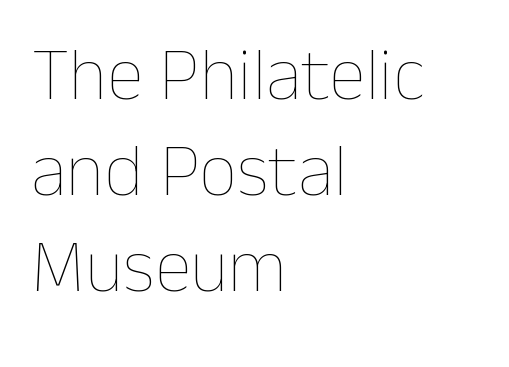
Q: Is the text bold? A: No.
Q: Is the text italic (slanted)? A: No, it is upright.
Q: Is the text underlined? A: No.
Q: How is the paragraph aligned? A: Left-aligned.
Q: Is the spacing between letters normal or unusually wide? A: Normal.
Q: Is the spacing between lines tight, normal or loose? A: Normal.
Q: Width (condensed, normal, or wide)? A: Normal.
Q: Stroke contrast? A: Low.
Q: x-height? A: Medium.
Q: Monospaced? A: No.
